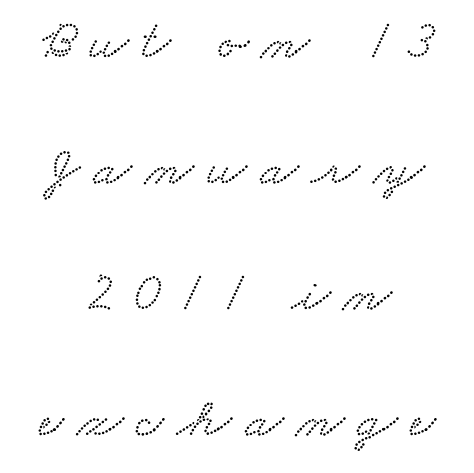
The image shows 56 px wide serif type; set loose line spacing (2.25x), unusually wide letter spacing (+0.23 em), not underlined; low stroke contrast and a small x-height.
